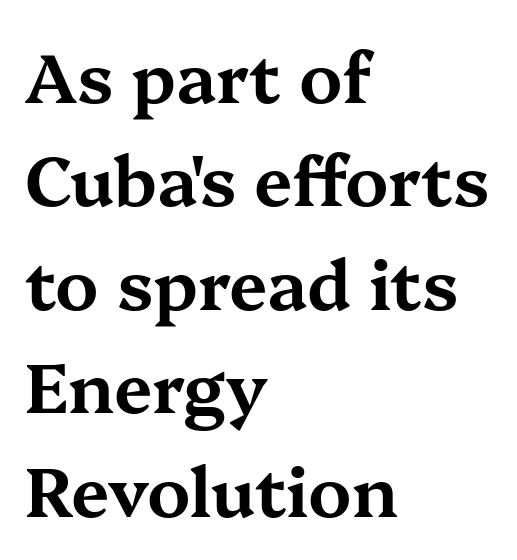
{"serif": "yes", "italic": "no", "width": "wide", "stroke_contrast": "medium", "x_height": "medium", "monospaced": "no", "underline": "no", "align": "left", "line_spacing": "normal", "line_spacing_ratio": 1.5, "letter_spacing": "normal", "letter_spacing_em": 0.0, "glyph_px": 69}
